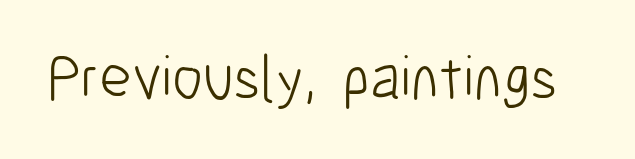
{"serif": "no", "italic": "no", "bold": "no", "weight": "light", "width": "condensed", "stroke_contrast": "low", "x_height": "medium", "monospaced": "no", "underline": "no", "letter_spacing": "normal", "letter_spacing_em": 0.0, "glyph_px": 62}
